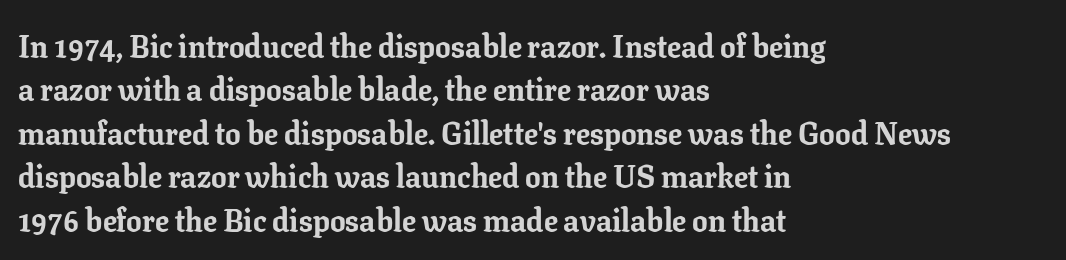
Q: Is the text bold? A: Yes.
Q: Is the text italic (slanted)? A: No, it is upright.
Q: Is the typeface a serif or a sans-serif typeface? A: Serif.
Q: Is the text underlined? A: No.
Q: How is the paragraph aligned? A: Left-aligned.
Q: Is the spacing between letters normal or unusually wide? A: Normal.
Q: Is the spacing between lines tight, normal or loose? A: Normal.
Q: Width (condensed, normal, or wide)? A: Normal.
Q: Stroke contrast? A: Low.
Q: x-height? A: Medium.
Q: Monospaced? A: No.
